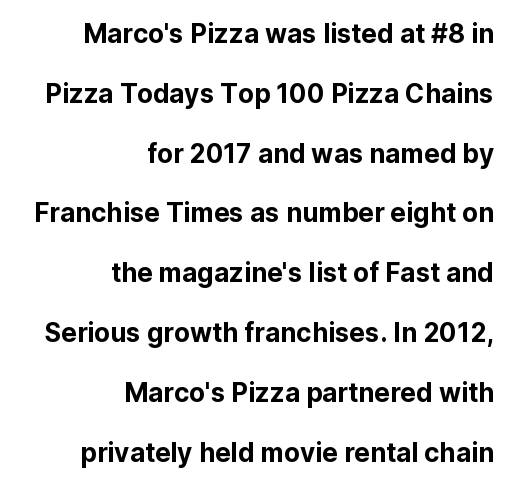
The image shows 26 px text type, upright; set right-aligned, loose line spacing (2.3x), normal letter spacing, not underlined.
